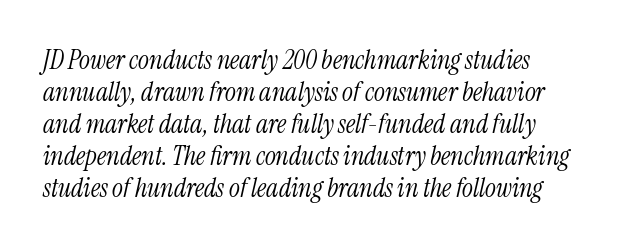
Q: Is the text bold? A: No.
Q: Is the text italic (slanted)? A: Yes, it leans right by about 13 degrees.
Q: Is the text underlined? A: No.
Q: Is the spacing between letters normal or unusually wide? A: Normal.
